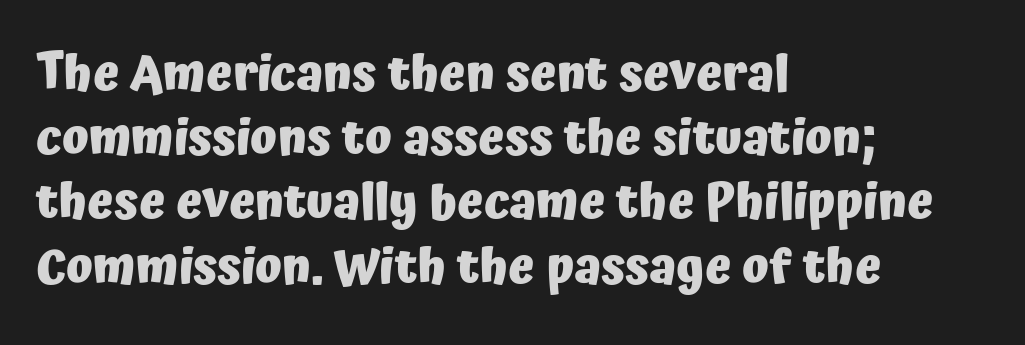
In terms of letterform style, serifs are entirely absent. Varying glyph widths throughout — classic text-font behaviour. Look at the tracking — it's just the regular setting, nothing added. The lines are quadded left. Unmarked baselines from the first word to the last. Each new line begins a customary step beneath the previous one.
